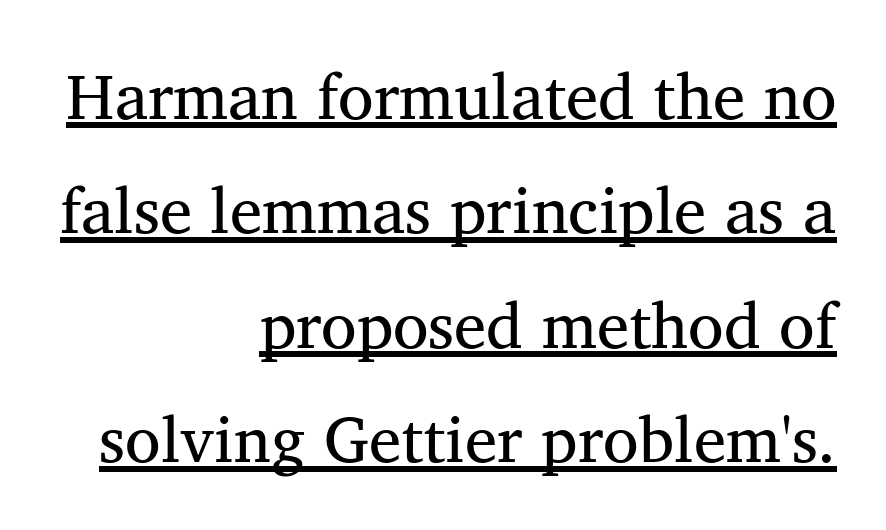
Q: Is the text bold? A: No.
Q: Is the typeface a serif or a sans-serif typeface? A: Serif.
Q: Is the text underlined? A: Yes.
Q: How is the paragraph aligned? A: Right-aligned.
Q: Is the spacing between letters normal or unusually wide? A: Normal.
Q: Width (condensed, normal, or wide)? A: Normal.
Q: Stroke contrast? A: Medium.
Q: x-height? A: Medium.
Q: Monospaced? A: No.
